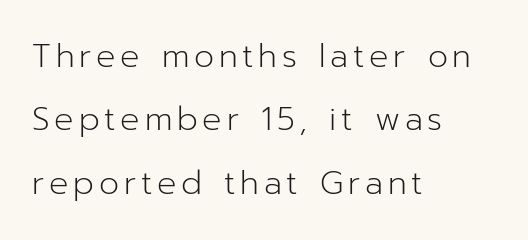
The image shows 32 px light sans-serif type, upright; set left-aligned, loose line spacing (1.98x), not underlined; low stroke contrast and a medium x-height.
